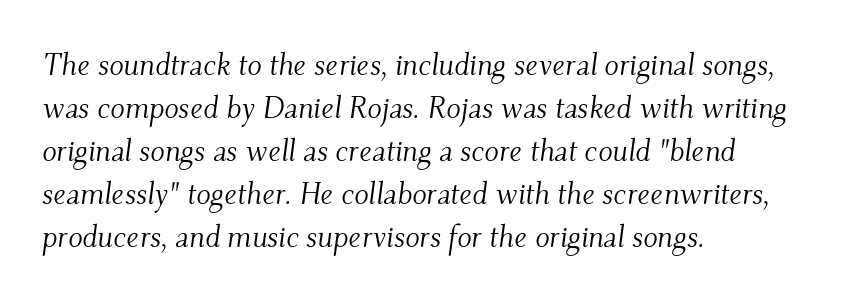
This rendering employs a face with finishing strokes, i.e., a serif. Summary of weight: not heavy and not bold. Looks like regular typesetting: each glyph gets only the width it needs. The baseline area is clear.
